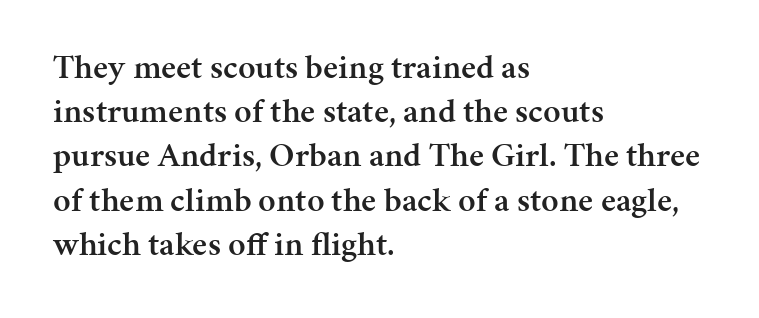
Q: Is the text bold? A: Semi-bold.
Q: Is the text italic (slanted)? A: No, it is upright.
Q: Is the typeface a serif or a sans-serif typeface? A: Serif.
Q: Is the text underlined? A: No.
Q: How is the paragraph aligned? A: Left-aligned.
Q: Is the spacing between letters normal or unusually wide? A: Normal.
Q: Is the spacing between lines tight, normal or loose? A: Normal.
Q: Width (condensed, normal, or wide)? A: Normal.
Q: Stroke contrast? A: Medium.
Q: x-height? A: Medium.
Q: Monospaced? A: No.
